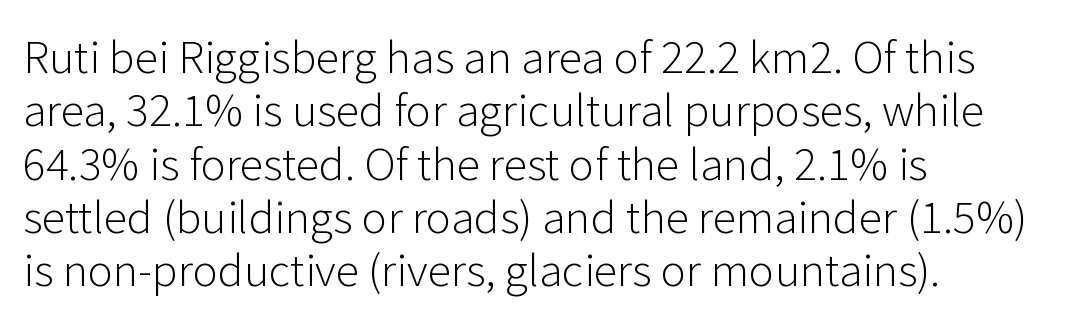
The image shows 43 px light sans-serif type, upright; set left-aligned, line spacing 1.24x, normal letter spacing, not underlined; low stroke contrast and a medium x-height.
